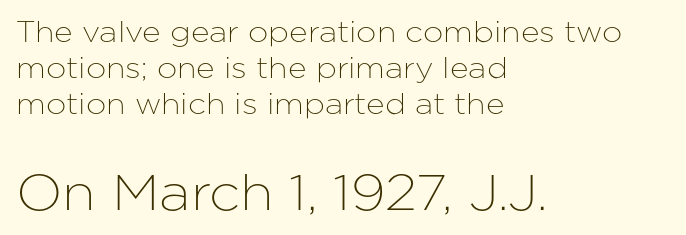
The image shows 50 px sans-serif type, upright; set left-aligned, normal line spacing (1.25x), normal letter spacing, not underlined; the second (bottom) block is 1.72x larger; low stroke contrast and a medium x-height.
